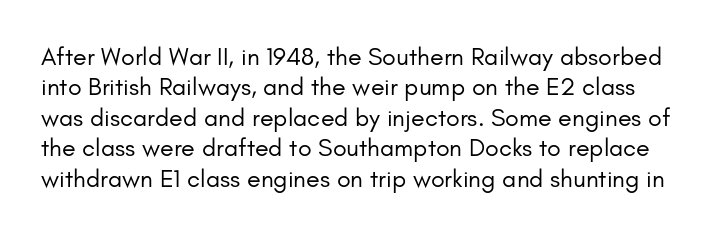
{"italic": "no", "bold": "no", "underline": "no", "line_spacing_ratio": 1.22, "letter_spacing": "normal", "letter_spacing_em": 0.0, "glyph_px": 25}
